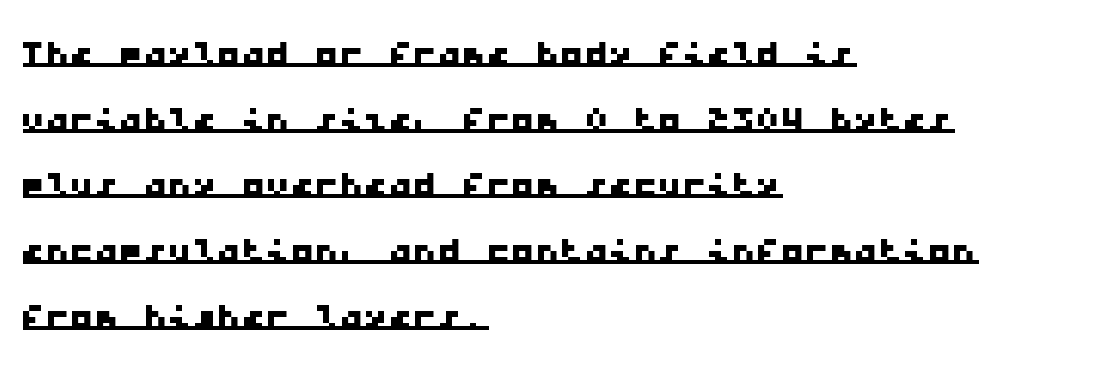
{"serif": "no", "width": "wide", "stroke_contrast": "low", "x_height": "medium", "monospaced": "yes", "underline": "yes", "align": "left", "line_spacing": "normal", "line_spacing_ratio": 1.34, "letter_spacing": "normal", "letter_spacing_em": 0.0, "glyph_px": 49}
